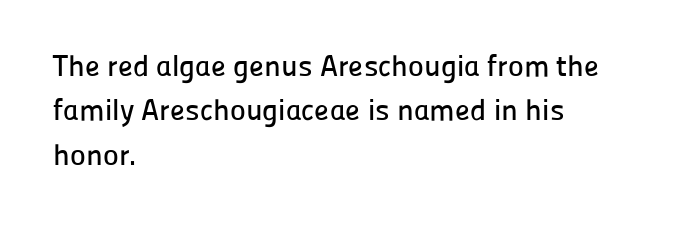
Q: Is the text italic (slanted)? A: No, it is upright.
Q: Is the typeface a serif or a sans-serif typeface? A: Sans-serif.
Q: Is the text underlined? A: No.
Q: How is the paragraph aligned? A: Left-aligned.
Q: Is the spacing between letters normal or unusually wide? A: Normal.
Q: Is the spacing between lines tight, normal or loose? A: Normal.
Q: Width (condensed, normal, or wide)? A: Normal.
Q: Stroke contrast? A: Low.
Q: x-height? A: Medium.
Q: Monospaced? A: No.
